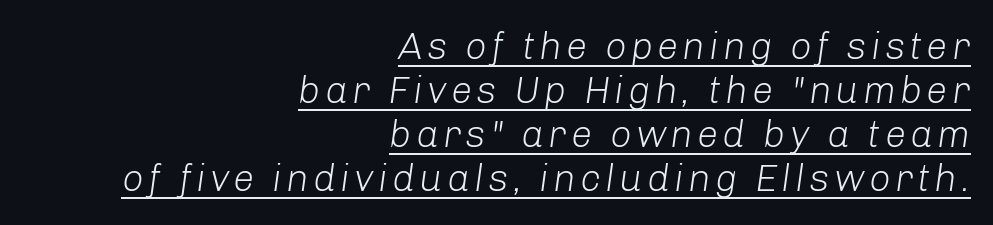
Reading down the block, your eye finds every line finishing at a fixed right position. It's the slanting kind of type. Ink coverage per letter is moderate at most. Varying glyph widths throughout — classic text-font behaviour.
